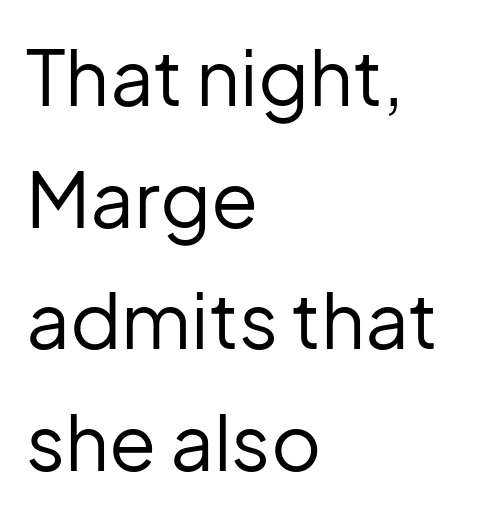
Q: Is the text bold? A: No.
Q: Is the text italic (slanted)? A: No, it is upright.
Q: Is the typeface a serif or a sans-serif typeface? A: Sans-serif.
Q: Is the text underlined? A: No.
Q: How is the paragraph aligned? A: Left-aligned.
Q: Is the spacing between letters normal or unusually wide? A: Normal.
Q: Is the spacing between lines tight, normal or loose? A: Normal.
Q: Width (condensed, normal, or wide)? A: Normal.
Q: Stroke contrast? A: Low.
Q: x-height? A: Medium.
Q: Monospaced? A: No.
